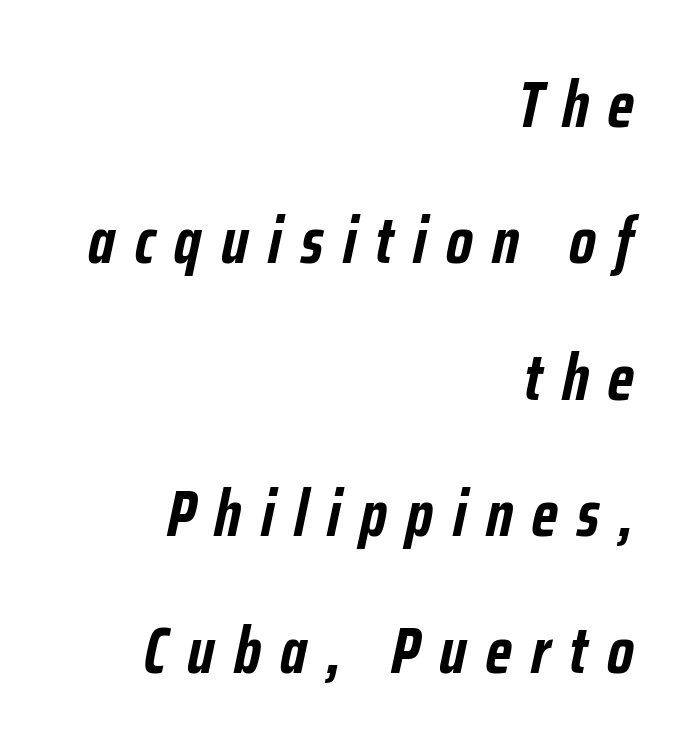
{"italic": "yes", "lean": "right", "slant_degrees": 12, "bold": "yes", "weight": "semibold", "width": "condensed", "stroke_contrast": "low", "x_height": "medium", "monospaced": "no", "underline": "no", "align": "right", "line_spacing": "loose", "line_spacing_ratio": 2.1, "letter_spacing": "wide", "letter_spacing_em": 0.3, "glyph_px": 65}
